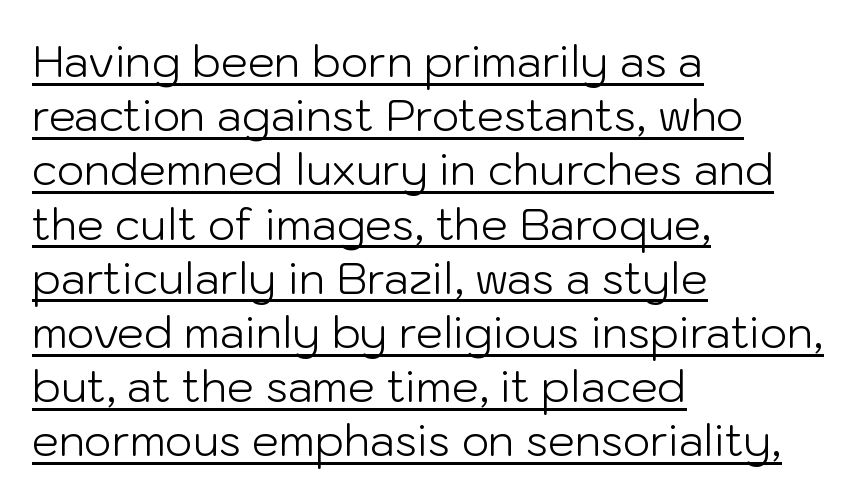
The image shows 43 px light sans-serif type, upright; set left-aligned, normal line spacing (1.26x), normal letter spacing, underlined; low stroke contrast and a medium x-height.
